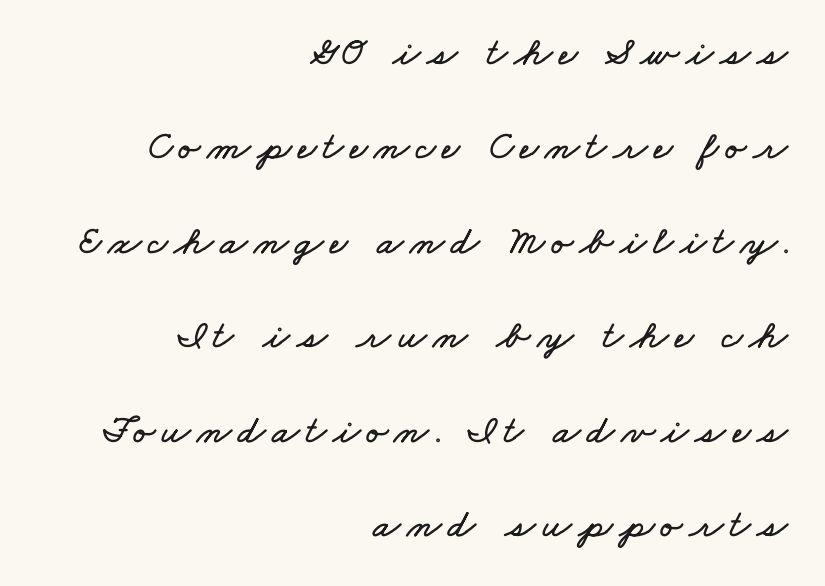
{"width": "wide", "stroke_contrast": "low", "x_height": "small", "monospaced": "no", "underline": "no", "align": "right", "line_spacing": "loose", "line_spacing_ratio": 2.36, "glyph_px": 40}
